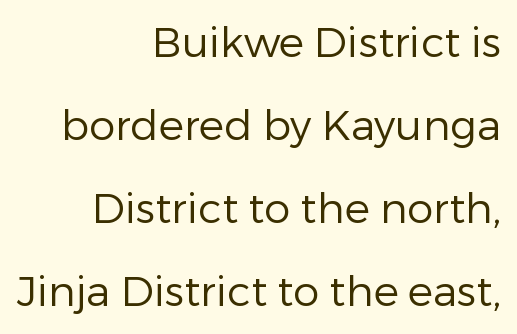
Q: Is the text bold? A: No.
Q: Is the text italic (slanted)? A: No, it is upright.
Q: Is the typeface a serif or a sans-serif typeface? A: Sans-serif.
Q: Is the text underlined? A: No.
Q: How is the paragraph aligned? A: Right-aligned.
Q: Is the spacing between letters normal or unusually wide? A: Normal.
Q: Is the spacing between lines tight, normal or loose? A: Loose.
Q: Width (condensed, normal, or wide)? A: Normal.
Q: Stroke contrast? A: Low.
Q: x-height? A: Medium.
Q: Monospaced? A: No.
